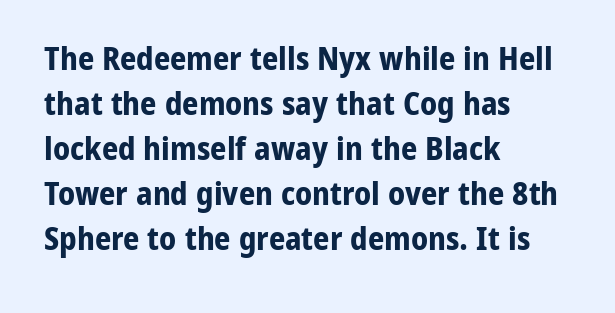
Q: Is the text bold? A: Yes.
Q: Is the text italic (slanted)? A: No, it is upright.
Q: Is the typeface a serif or a sans-serif typeface? A: Sans-serif.
Q: Is the text underlined? A: No.
Q: How is the paragraph aligned? A: Left-aligned.
Q: Is the spacing between letters normal or unusually wide? A: Normal.
Q: Is the spacing between lines tight, normal or loose? A: Normal.
Q: Width (condensed, normal, or wide)? A: Normal.
Q: Stroke contrast? A: Low.
Q: x-height? A: Medium.
Q: Monospaced? A: No.
